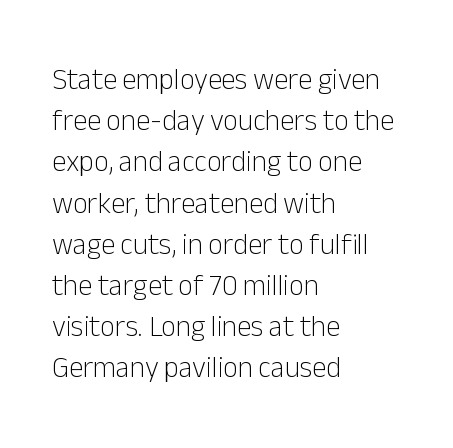
Observe the absence of serifs on each vertical stroke in this sample. Underlining? Definitely not there. Every stem runs plumb, perpendicular to the baseline. The face looks like a standard text weight, possibly lighter. You could call the tracking neutral — neither tight nor loose. In terms of leading, this rendering sits right in the middle.
